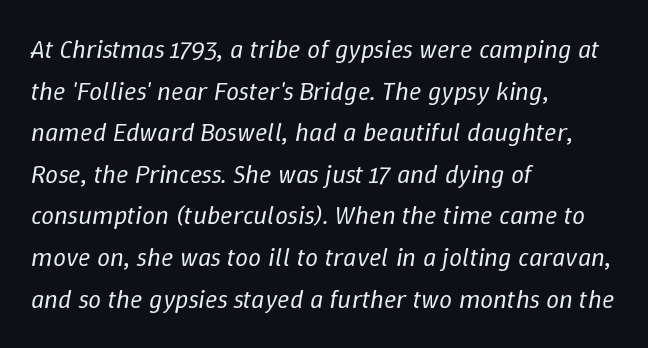
Q: Is the text bold? A: No.
Q: Is the text italic (slanted)? A: Yes, it leans right by about 9 degrees.
Q: Is the text underlined? A: No.
Q: How is the paragraph aligned? A: Left-aligned.
Q: Is the spacing between letters normal or unusually wide? A: Normal.
Q: Is the spacing between lines tight, normal or loose? A: Normal.
